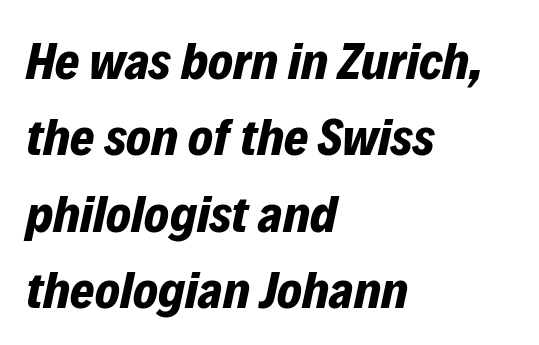
{"italic": "yes", "lean": "right", "slant_degrees": 12, "bold": "yes", "weight": "bold", "width": "normal", "stroke_contrast": "low", "x_height": "medium", "monospaced": "no", "underline": "no", "align": "left", "line_spacing": "normal", "line_spacing_ratio": 1.47, "letter_spacing": "normal", "letter_spacing_em": 0.0, "glyph_px": 52}
